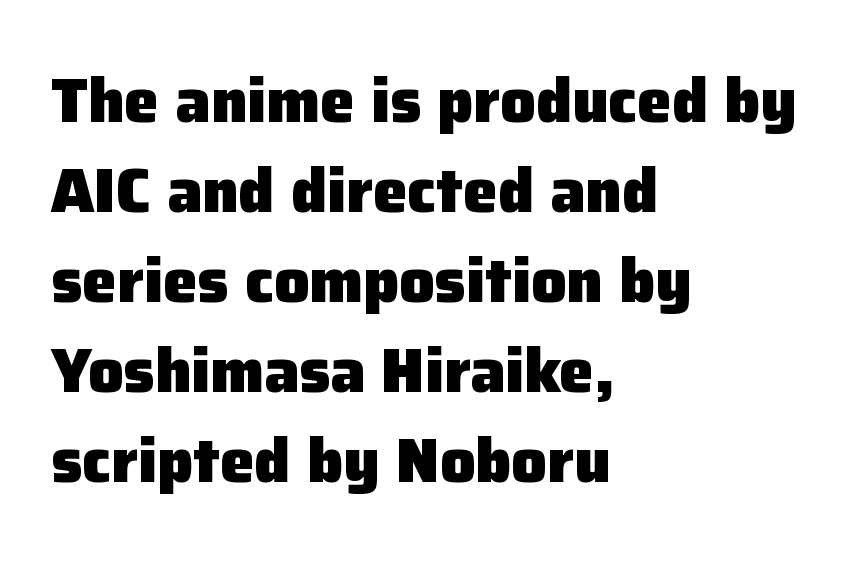
The designer left line spacing at the default. The lines in this sample share a left origin and differ only in where they stop. Does the weight exceed regular? Yes, all the way to bold. A typesetter would label this face a sans.
